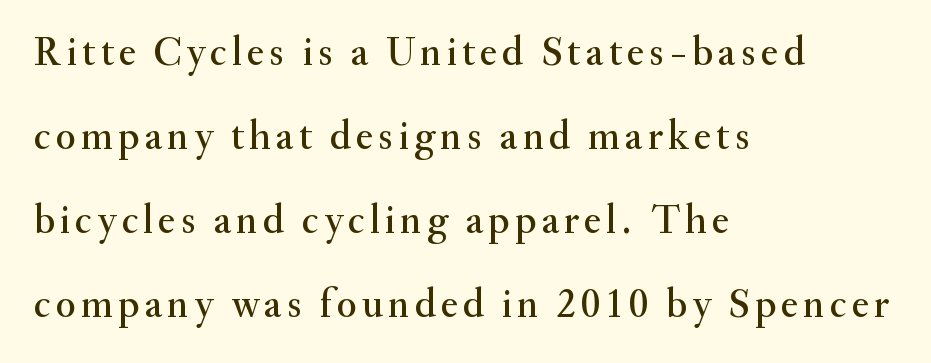
{"serif": "yes", "italic": "no", "width": "normal", "stroke_contrast": "medium", "x_height": "small", "monospaced": "no", "underline": "no", "align": "left", "line_spacing": "loose", "line_spacing_ratio": 2.05, "glyph_px": 41}
